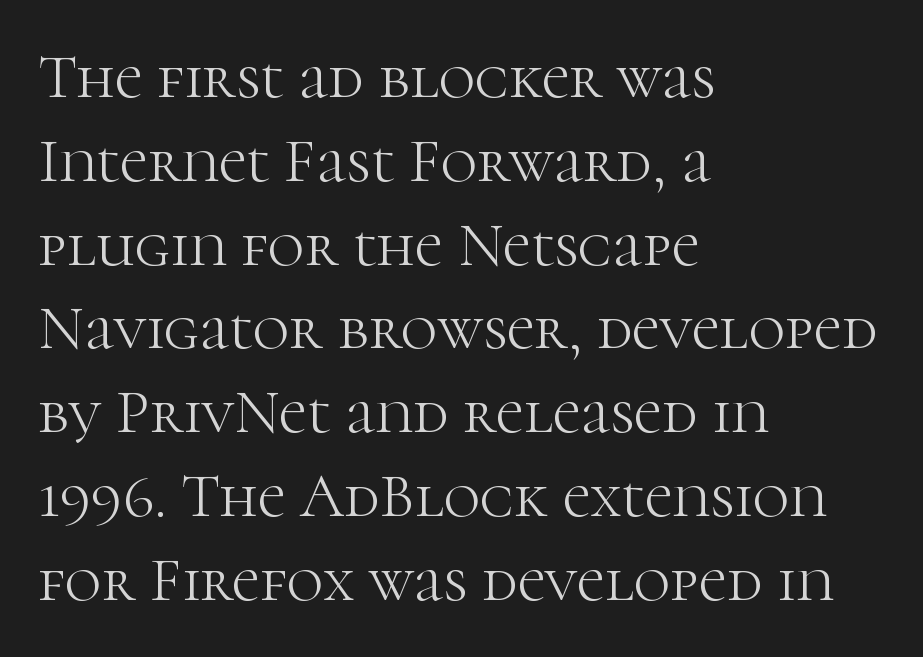
{"serif": "yes", "italic": "no", "bold": "no", "weight": "light", "width": "normal", "stroke_contrast": "high", "x_height": "medium", "monospaced": "no", "underline": "no", "align": "left", "line_spacing": "normal", "line_spacing_ratio": 1.33, "letter_spacing": "normal", "letter_spacing_em": 0.0, "glyph_px": 63}
